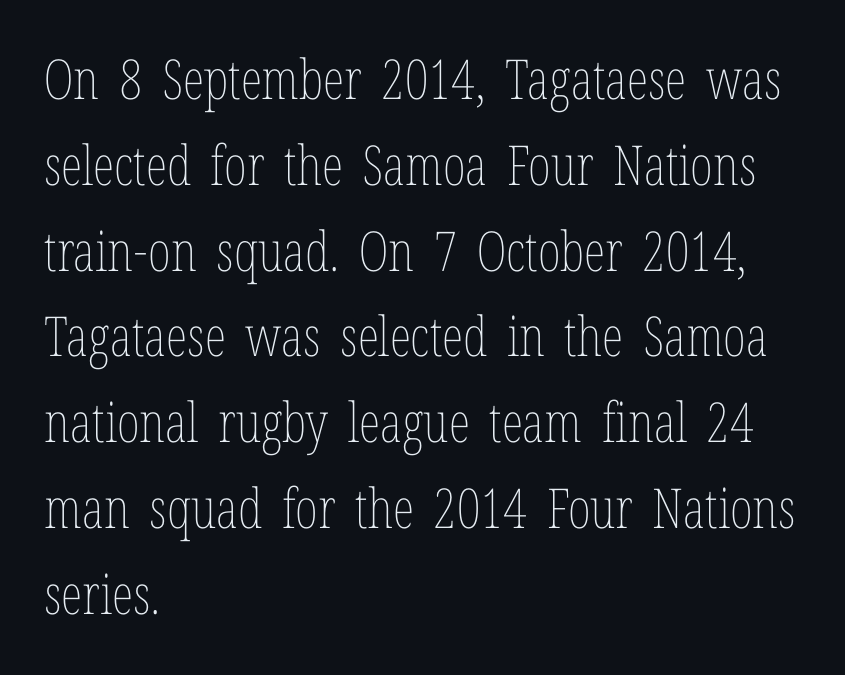
Compared with a typical body face, this is equally light or lighter still. Typeset ragged right — the left edge is the straight one. The gap between lines stays unmarked. The font's upright variant was chosen for this text.
